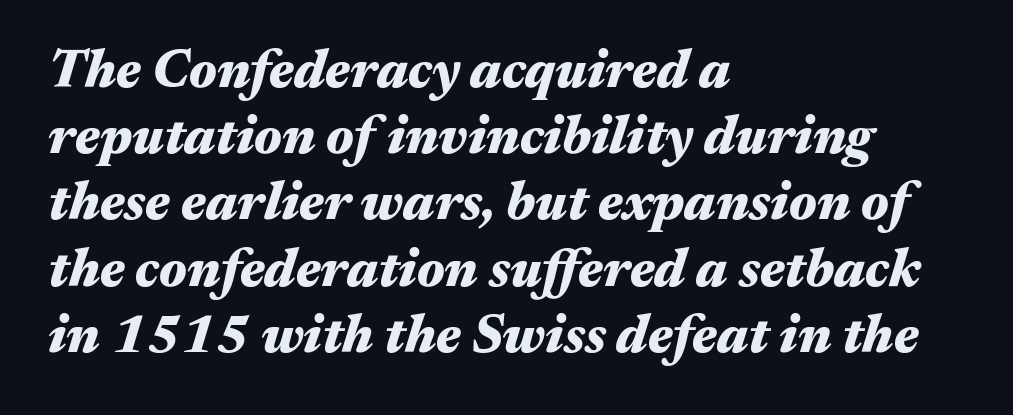
The image shows 53 px heavy, wide type, italic (leaning right); set left-aligned, normal line spacing (1.25x), normal letter spacing, not underlined; medium stroke contrast and a medium x-height.
